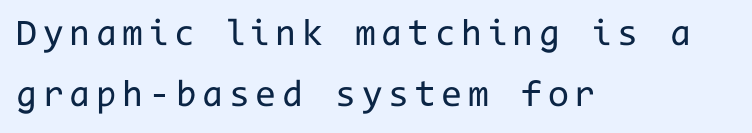
{"serif": "no", "italic": "no", "bold": "no", "weight": "regular", "width": "normal", "stroke_contrast": "low", "x_height": "medium", "monospaced": "yes", "underline": "no", "align": "left", "line_spacing": "normal", "line_spacing_ratio": 1.61, "glyph_px": 38}
